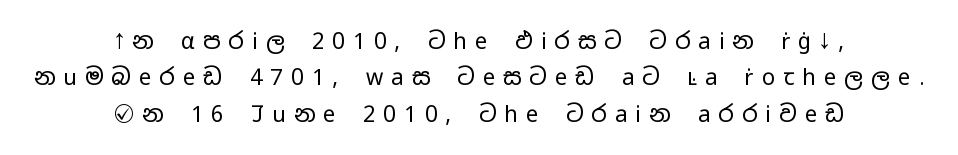
{"italic": "no", "bold": "no", "underline": "no", "align": "center", "line_spacing": "normal", "line_spacing_ratio": 1.65, "letter_spacing": "wide", "letter_spacing_em": 0.37, "glyph_px": 22}
